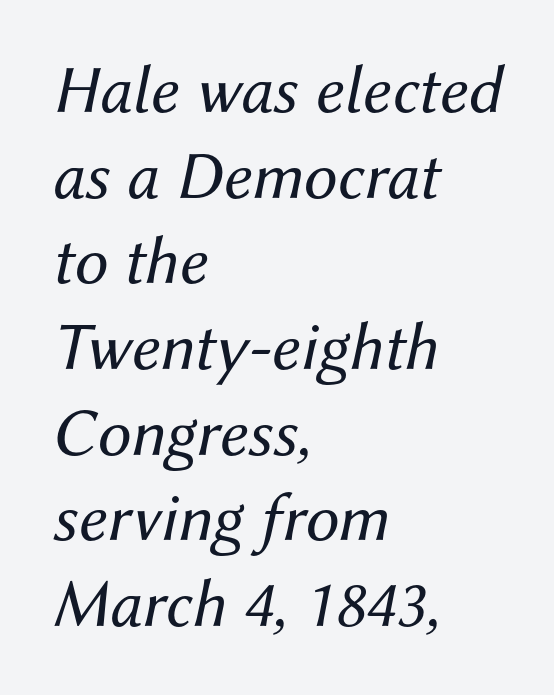
Q: Is the text bold? A: No.
Q: Is the text italic (slanted)? A: Yes, it leans right by about 12 degrees.
Q: Is the text underlined? A: No.
Q: How is the paragraph aligned? A: Left-aligned.
Q: Is the spacing between letters normal or unusually wide? A: Normal.
Q: Is the spacing between lines tight, normal or loose? A: Normal.
Q: Width (condensed, normal, or wide)? A: Normal.
Q: Stroke contrast? A: Medium.
Q: x-height? A: Medium.
Q: Monospaced? A: No.
